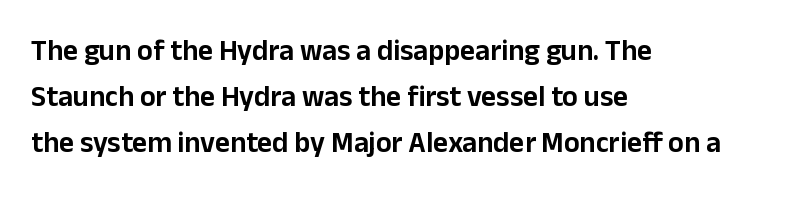
{"serif": "no", "italic": "no", "width": "normal", "stroke_contrast": "low", "x_height": "medium", "monospaced": "no", "underline": "no", "align": "left", "line_spacing": "normal", "line_spacing_ratio": 1.59, "letter_spacing": "normal", "letter_spacing_em": 0.0, "glyph_px": 29}
